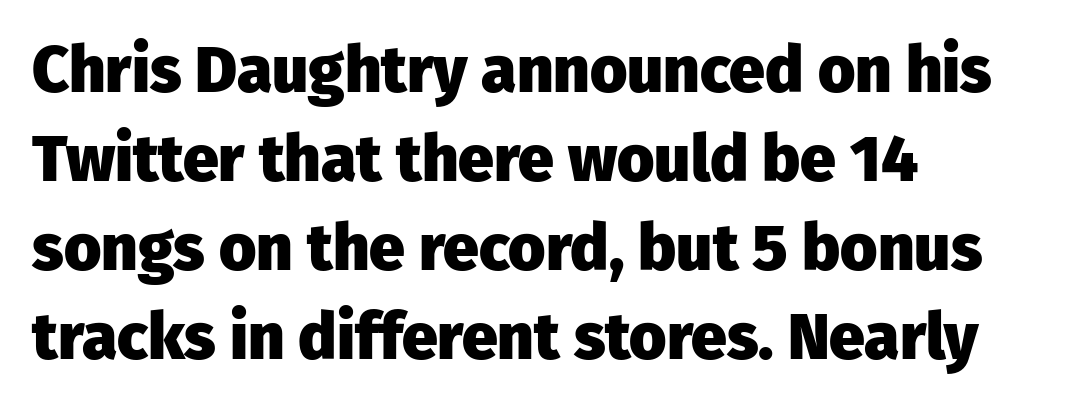
Descender tails drop into unmarked territory. Character widths vary here, with narrow letters taking less room than wide ones. In CSS terms this would be text-align: left. Each letter's strokes conclude bluntly, with no projecting serifs.
